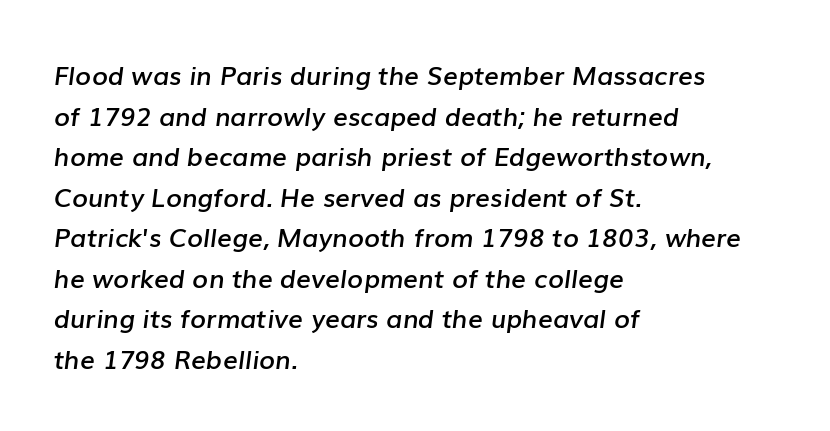
A typesetter would call this zero additional tracking. Posture: slanted. The specimen omits any rule beneath the text block's lines. The rows are spaced the way most documents space them. Leftover space on each line is placed entirely after the last word. The sample has been set in demibold, a notch under bold.
